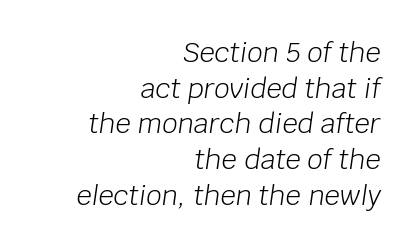
The area under the type is left untouched. The setting favours the right margin, as signatures and pull-quotes sometimes do. Ink coverage per letter is moderate at most. Observe the lean: these are italic letterforms. Each new line begins a customary step beneath the previous one.
